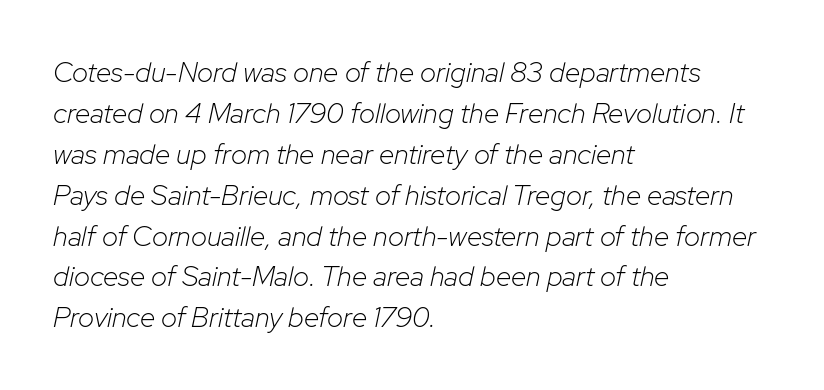
{"italic": "yes", "lean": "right", "slant_degrees": 12, "bold": "no", "weight": "light", "width": "normal", "stroke_contrast": "low", "x_height": "medium", "monospaced": "no", "underline": "no", "align": "left", "line_spacing": "normal", "line_spacing_ratio": 1.46, "letter_spacing": "normal", "letter_spacing_em": 0.0, "glyph_px": 28}
